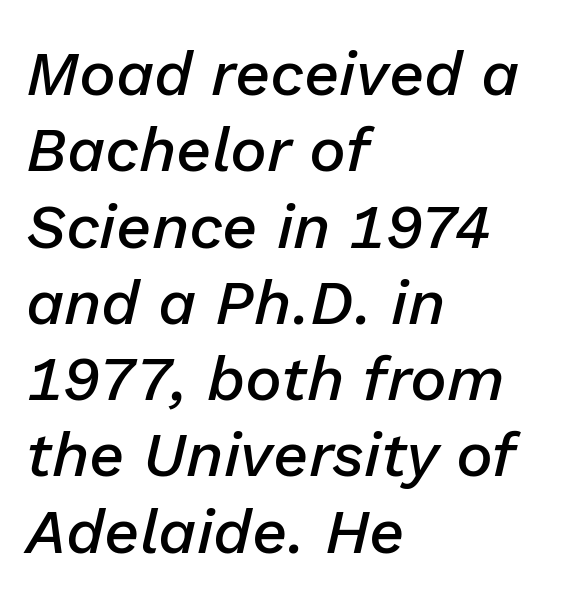
Q: Is the text bold? A: Semi-bold.
Q: Is the text italic (slanted)? A: Yes, it leans right by about 13 degrees.
Q: Is the text underlined? A: No.
Q: How is the paragraph aligned? A: Left-aligned.
Q: Is the spacing between letters normal or unusually wide? A: Normal.
Q: Width (condensed, normal, or wide)? A: Normal.
Q: Stroke contrast? A: Low.
Q: x-height? A: Medium.
Q: Monospaced? A: No.
